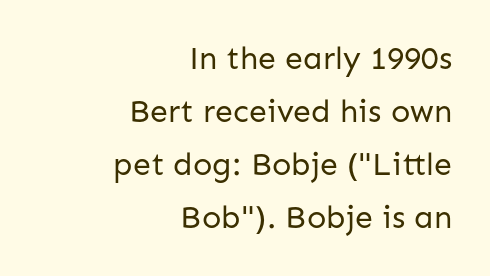
Leftover space on each line is placed entirely before the opening word. No letter is thick-stroked: the sample isn't bold. Has an underline been added? It has not. Tracking here is standard; glyphs follow each other at the usual distance. The passage shown is typed in a proportional face where columns would drift. Font category for this specimen: sans-serif.
